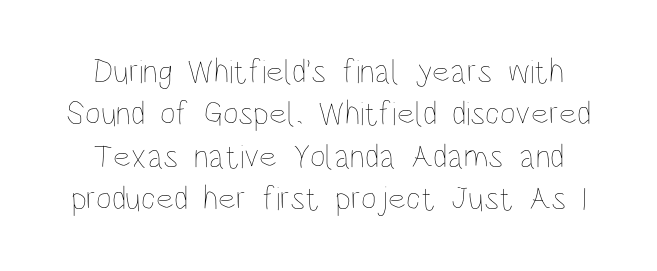
{"italic": "no", "bold": "no", "weight": "thin", "width": "condensed", "stroke_contrast": "low", "x_height": "large", "monospaced": "no", "underline": "no", "line_spacing": "normal", "line_spacing_ratio": 1.25, "letter_spacing": "normal", "letter_spacing_em": 0.0, "glyph_px": 34}
